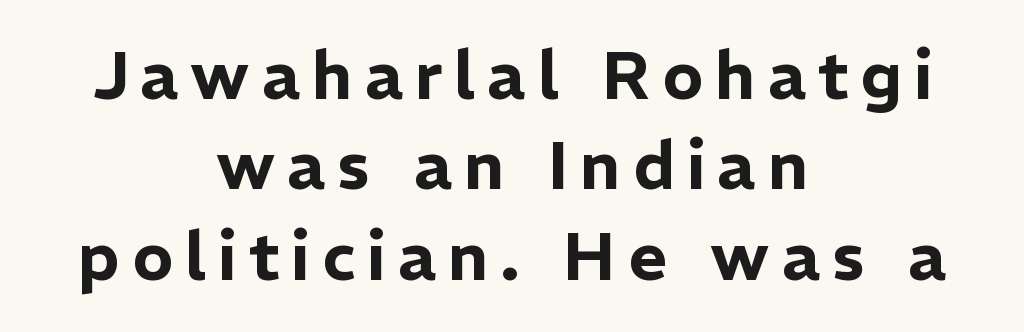
The paragraph shown floats in the horizontal middle. This sample has the flowing, uneven cadence of proportional lettering. The space beneath each line is pristine and unruled. Is this a sans? Yes — the strokes have no serifs.
